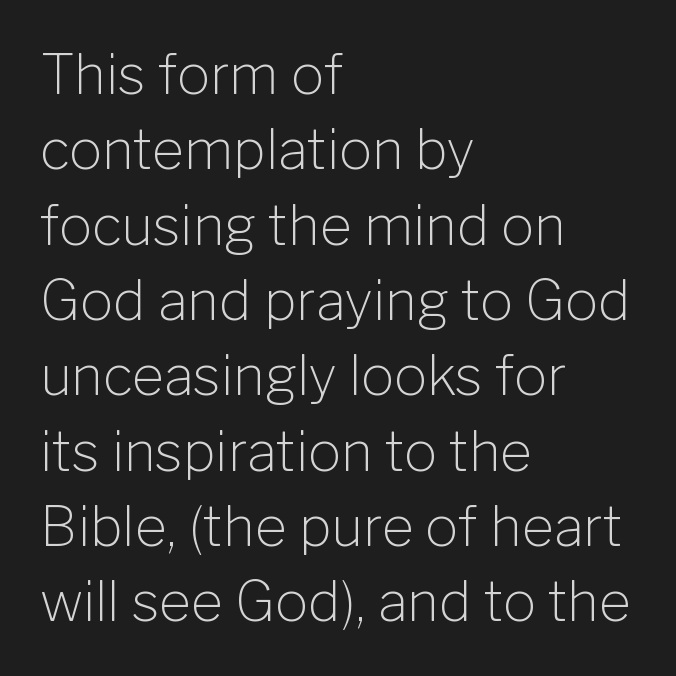
{"serif": "no", "italic": "no", "bold": "no", "weight": "light", "width": "normal", "stroke_contrast": "low", "x_height": "medium", "monospaced": "no", "underline": "no", "align": "left", "line_spacing": "normal", "line_spacing_ratio": 1.37, "letter_spacing": "normal", "letter_spacing_em": 0.0, "glyph_px": 55}
